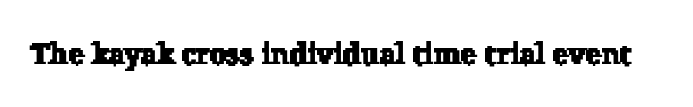
Q: Is the typeface a serif or a sans-serif typeface? A: Serif.
Q: Is the text underlined? A: No.
Q: Is the spacing between letters normal or unusually wide? A: Normal.
Q: Width (condensed, normal, or wide)? A: Normal.
Q: Stroke contrast? A: Low.
Q: x-height? A: Medium.
Q: Monospaced? A: No.
